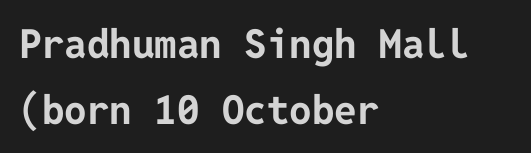
Q: Is the text bold? A: Yes.
Q: Is the text italic (slanted)? A: No, it is upright.
Q: Is the typeface a serif or a sans-serif typeface? A: Sans-serif.
Q: Is the text underlined? A: No.
Q: How is the paragraph aligned? A: Left-aligned.
Q: Is the spacing between letters normal or unusually wide? A: Normal.
Q: Is the spacing between lines tight, normal or loose? A: Normal.
Q: Width (condensed, normal, or wide)? A: Normal.
Q: Stroke contrast? A: Low.
Q: x-height? A: Medium.
